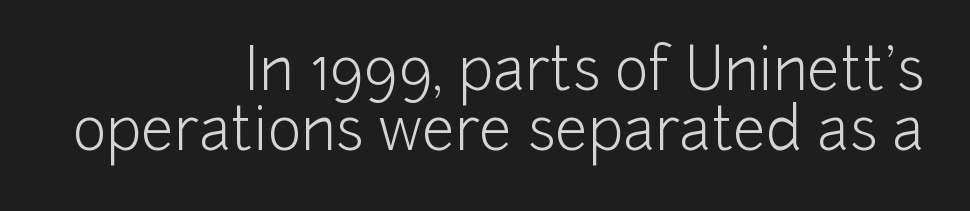
Honestly, the letter spacing is just normal — you wouldn't notice it. Closely set lines give the paragraph a compact silhouette. The setting favours the right margin, as signatures and pull-quotes sometimes do. The glyphs are unaccompanied by any horizontal stroke below them. Character widths vary here, with narrow letters taking less room than wide ones. The letterforms sit at book weight or below.
